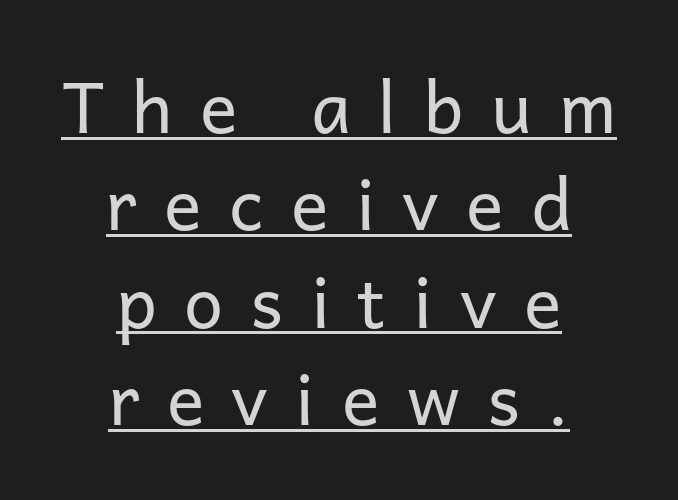
The vertical gap from one line to the next is medium. Nothing heavy about these letters — not bold at all. The passage shown is underscored from start to finish. A centered setting, common on invitations and titles, is used for this passage. It's the straight-up-and-down kind of type. Serifs: no, the terminals of the letterforms are clean.
